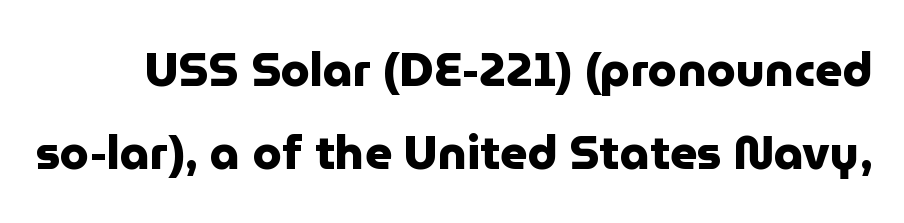
Q: Is the text bold? A: Yes.
Q: Is the text italic (slanted)? A: No, it is upright.
Q: Is the typeface a serif or a sans-serif typeface? A: Sans-serif.
Q: Is the text underlined? A: No.
Q: Is the spacing between letters normal or unusually wide? A: Normal.
Q: Width (condensed, normal, or wide)? A: Normal.
Q: Stroke contrast? A: Low.
Q: x-height? A: Medium.
Q: Monospaced? A: No.
